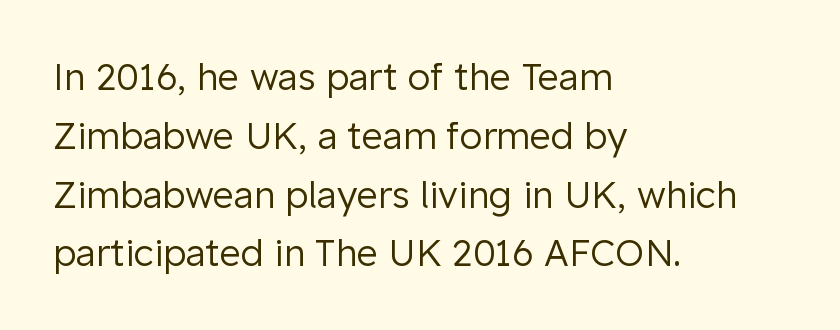
No chunkiness to these letters — they're not bold. Does the type have serifs? No, each stem ends abruptly. How would I describe the line gaps? Plain and ordinary. Teacher's note: observe the even left margin — that is flush-left alignment. The gap between lines stays unmarked.
